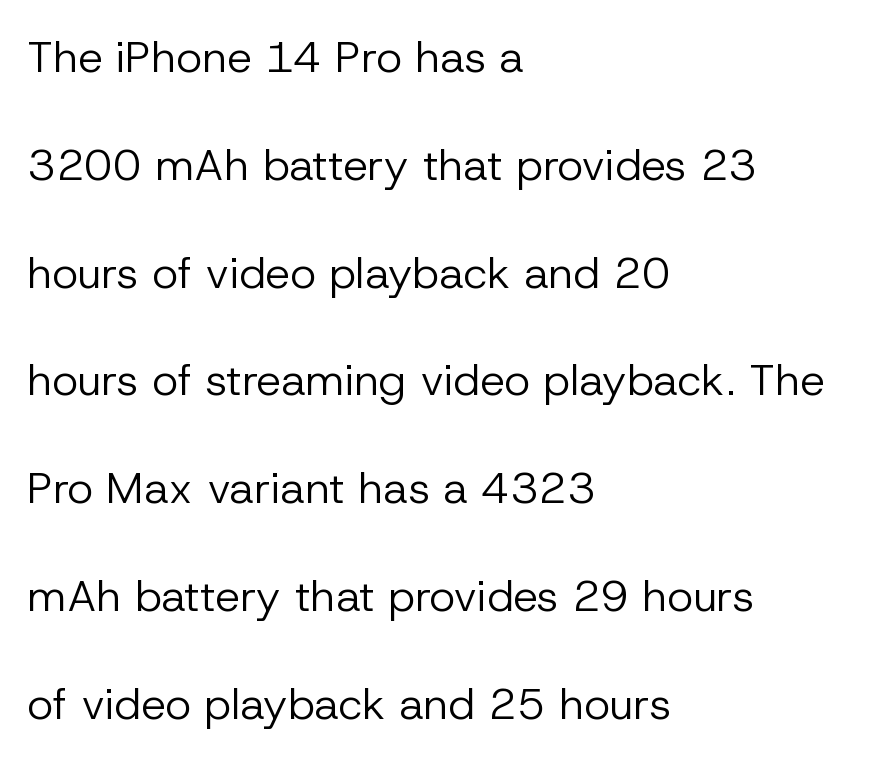
{"serif": "no", "italic": "no", "bold": "no", "weight": "regular", "width": "normal", "stroke_contrast": "low", "x_height": "medium", "monospaced": "no", "underline": "no", "align": "left", "line_spacing": "loose", "line_spacing_ratio": 2.45, "letter_spacing": "normal", "letter_spacing_em": 0.0, "glyph_px": 44}
